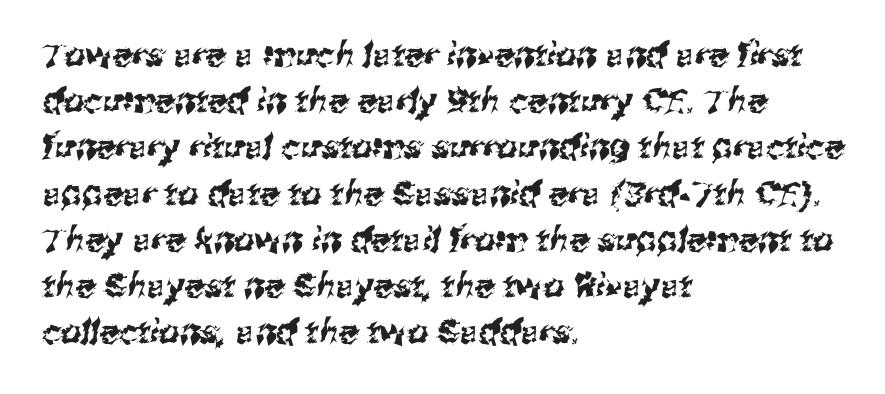
The image shows 33 px sans-serif type; set left-aligned, normal line spacing (1.4x), normal letter spacing, not underlined; medium stroke contrast and a medium x-height.
